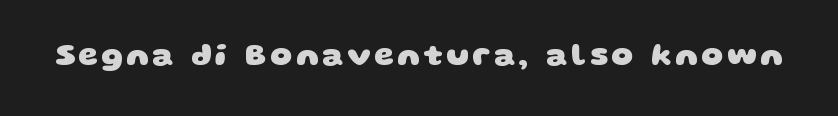
Q: Is the text bold? A: Yes.
Q: Is the typeface a serif or a sans-serif typeface? A: Sans-serif.
Q: Is the text underlined? A: No.
Q: Width (condensed, normal, or wide)? A: Wide.
Q: Stroke contrast? A: Low.
Q: x-height? A: Large.
Q: Monospaced? A: No.
